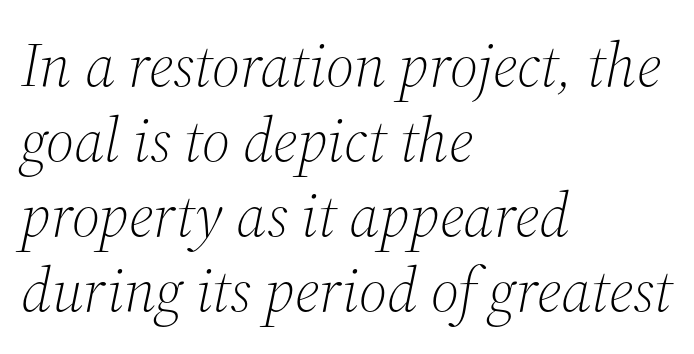
The image shows 62 px light serif type, italic (leaning right); set left-aligned, line spacing 1.21x, normal letter spacing, not underlined; medium stroke contrast and a medium x-height.
